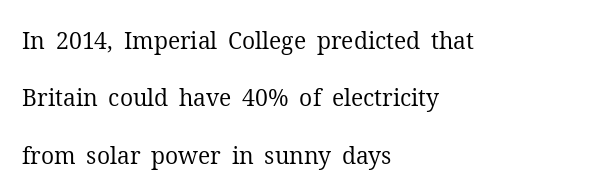
The image shows 23 px text type, upright; set left-aligned, loose line spacing (2.49x), normal letter spacing, not underlined.
